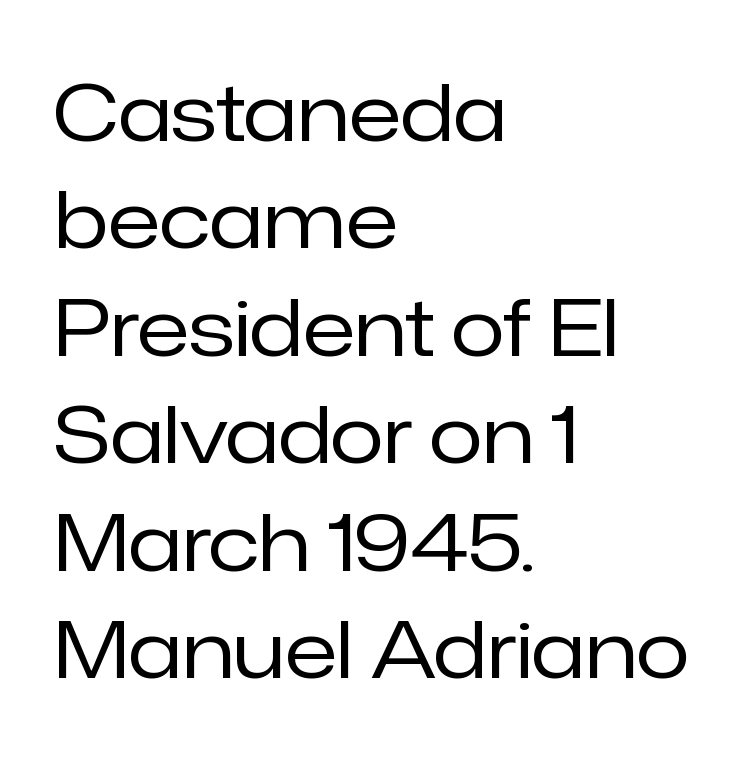
The image shows 79 px regular-weight sans-serif type, upright; set left-aligned, normal line spacing (1.36x), normal letter spacing, not underlined; low stroke contrast and a medium x-height.
